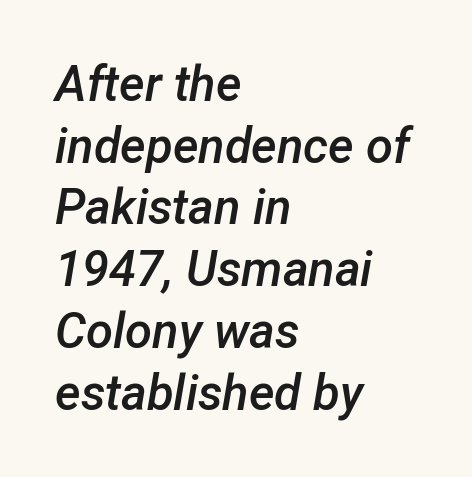
Q: Is the text bold? A: Semi-bold.
Q: Is the text italic (slanted)? A: Yes, it leans right by about 12 degrees.
Q: Is the text underlined? A: No.
Q: How is the paragraph aligned? A: Left-aligned.
Q: Is the spacing between letters normal or unusually wide? A: Normal.
Q: Is the spacing between lines tight, normal or loose? A: Normal.
Q: Width (condensed, normal, or wide)? A: Normal.
Q: Stroke contrast? A: Low.
Q: x-height? A: Medium.
Q: Monospaced? A: No.
